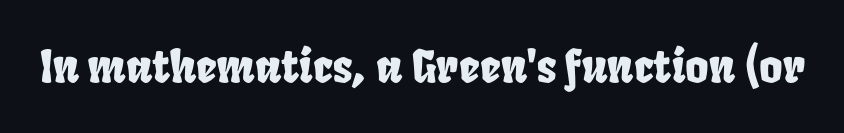
{"width": "condensed", "stroke_contrast": "low", "x_height": "large", "monospaced": "no", "underline": "no", "letter_spacing": "normal", "letter_spacing_em": 0.0, "glyph_px": 45}
